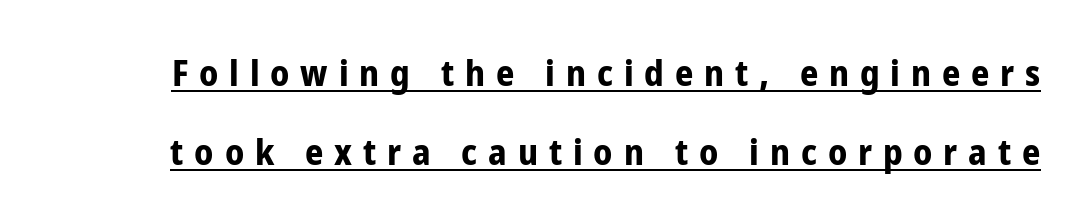
Q: Is the text bold? A: Yes.
Q: Is the text italic (slanted)? A: No, it is upright.
Q: Is the typeface a serif or a sans-serif typeface? A: Sans-serif.
Q: Is the text underlined? A: Yes.
Q: Is the spacing between letters normal or unusually wide? A: Unusually wide.
Q: Is the spacing between lines tight, normal or loose? A: Loose.
Q: Width (condensed, normal, or wide)? A: Condensed.
Q: Stroke contrast? A: Low.
Q: x-height? A: Medium.
Q: Monospaced? A: No.
